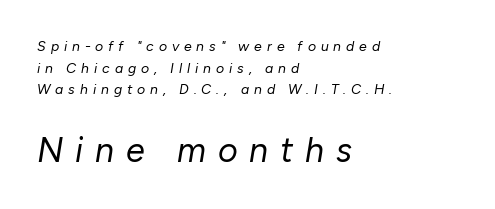
The image shows 34 px regular-weight type, italic (leaning right); set left-aligned, normal line spacing (1.55x), unusually wide letter spacing (+0.35 em), not underlined; the second (bottom) block is 2.43x larger; low stroke contrast and a medium x-height.
